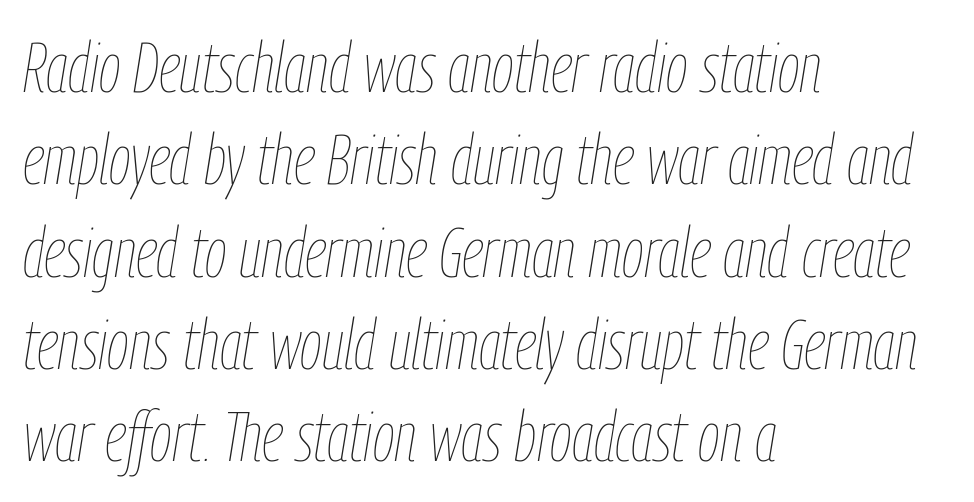
In CSS terms this would be text-align: left. Nothing heavy about these letters — not bold at all. Does extra space separate the letters? No, they use regular spacing. Does the leading feel generous? No, just average.
